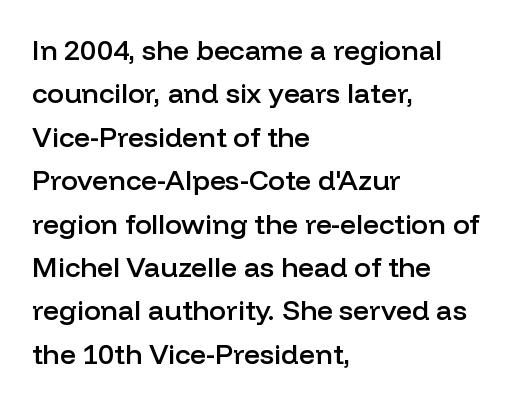
{"serif": "no", "italic": "no", "bold": "semi", "weight": "semibold", "width": "normal", "stroke_contrast": "low", "x_height": "medium", "monospaced": "no", "underline": "no", "align": "left", "line_spacing": "normal", "line_spacing_ratio": 1.55, "letter_spacing": "normal", "letter_spacing_em": 0.0, "glyph_px": 28}
